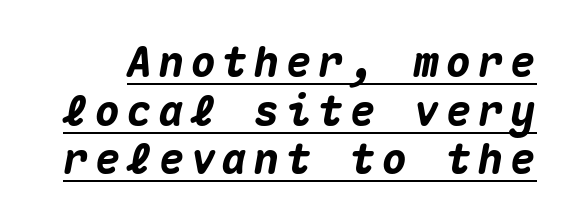
The words here are underlined. When letters slant like this, we call the style italic. Compared with an ordinary text face, these strokes are far heavier — a full bold. Do the characters align in a grid? Yes, the font is monospaced.
